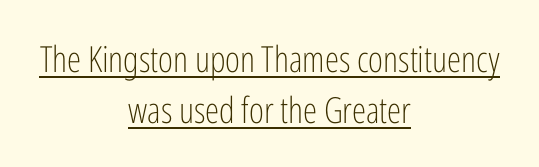
Vertical stems look standard width or narrower in stroke. The setting favours the middle, as headings and verse often do. A rule runs beneath these lines of type. The font family rendered here belongs to the sans-serif group. Vertical spacing — default.
